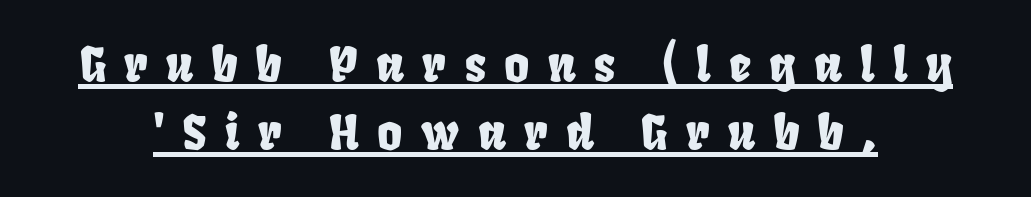
The image shows 48 px condensed sans-serif type; set normal line spacing (1.41x), unusually wide letter spacing (+0.38 em), underlined; low stroke contrast and a large x-height.
